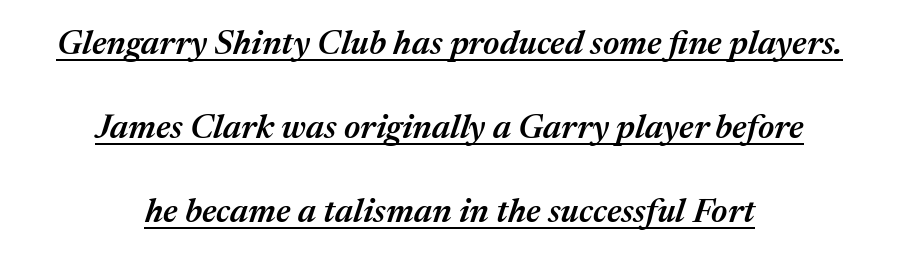
Q: Is the text bold? A: Semi-bold.
Q: Is the text italic (slanted)? A: Yes, it leans right by about 17 degrees.
Q: Is the text underlined? A: Yes.
Q: How is the paragraph aligned? A: Centered.
Q: Is the spacing between letters normal or unusually wide? A: Normal.
Q: Is the spacing between lines tight, normal or loose? A: Loose.
Q: Width (condensed, normal, or wide)? A: Normal.
Q: Stroke contrast? A: Medium.
Q: x-height? A: Medium.
Q: Monospaced? A: No.
